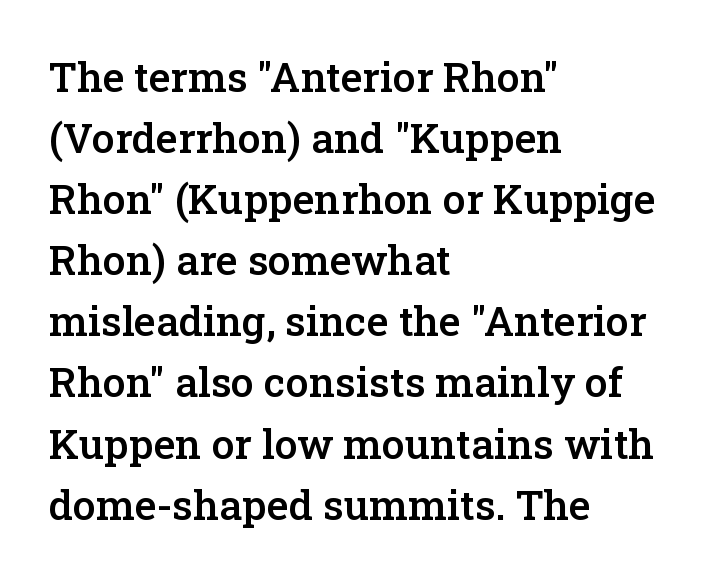
The image shows 41 px semibold serif type, upright; set left-aligned, normal line spacing (1.49x), normal letter spacing, not underlined; low stroke contrast and a medium x-height.
